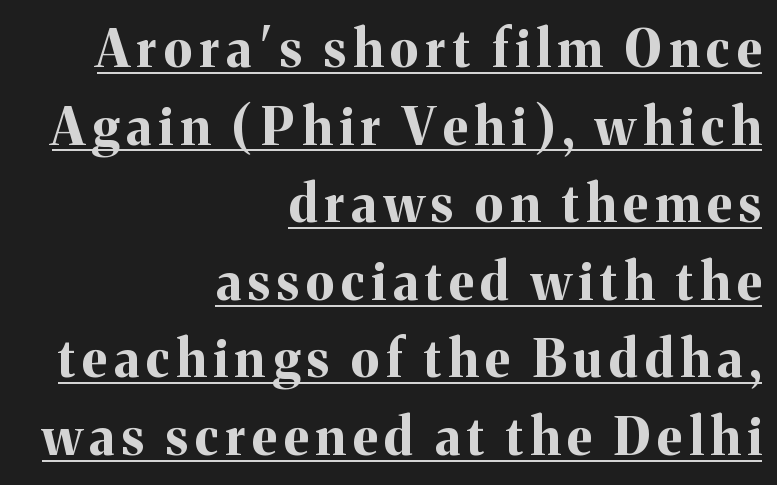
The font's upright variant was chosen for this text. Stroke terminals: seriffed. In terms of leading, this rendering sits right in the middle. These lines carry a lot of weight — the face is fully bold. You could not count columns in this text — the font is proportionally spaced. Does a line run under the words? Yes, clearly.
